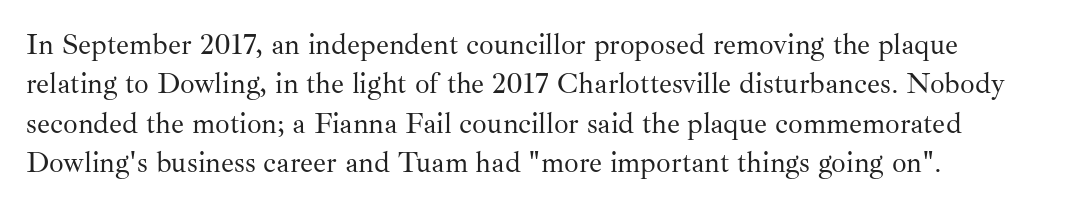
Q: Is the text bold? A: No.
Q: Is the text italic (slanted)? A: No, it is upright.
Q: Is the typeface a serif or a sans-serif typeface? A: Serif.
Q: Is the text underlined? A: No.
Q: Is the spacing between letters normal or unusually wide? A: Normal.
Q: Is the spacing between lines tight, normal or loose? A: Normal.
Q: Width (condensed, normal, or wide)? A: Normal.
Q: Stroke contrast? A: Medium.
Q: x-height? A: Small.
Q: Monospaced? A: No.
